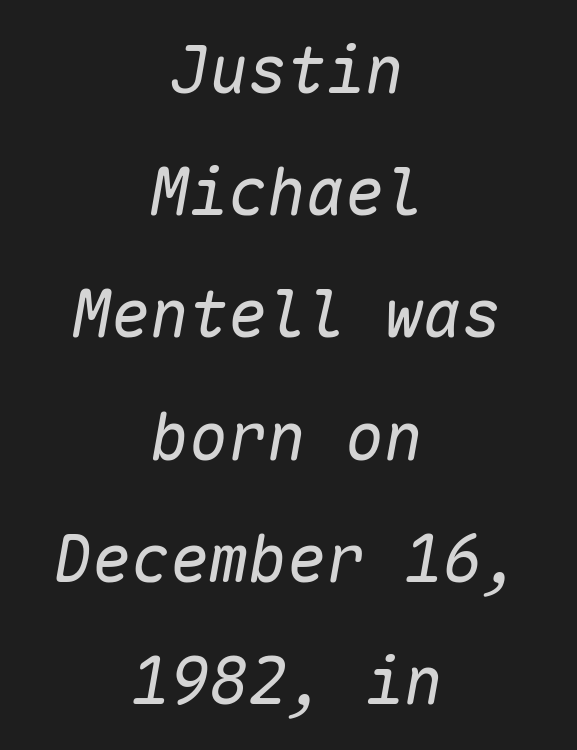
Q: Is the text bold? A: No.
Q: Is the text italic (slanted)? A: Yes, it leans right by about 10 degrees.
Q: Is the text underlined? A: No.
Q: How is the paragraph aligned? A: Centered.
Q: Is the spacing between letters normal or unusually wide? A: Normal.
Q: Width (condensed, normal, or wide)? A: Normal.
Q: Stroke contrast? A: Low.
Q: x-height? A: Medium.
Q: Monospaced? A: Yes.
